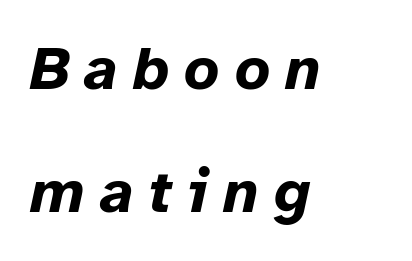
{"italic": "yes", "lean": "right", "slant_degrees": 12, "bold": "yes", "weight": "bold", "width": "normal", "stroke_contrast": "low", "x_height": "medium", "monospaced": "no", "underline": "no", "align": "left", "line_spacing": "loose", "line_spacing_ratio": 2.01, "letter_spacing": "wide", "letter_spacing_em": 0.25, "glyph_px": 61}
